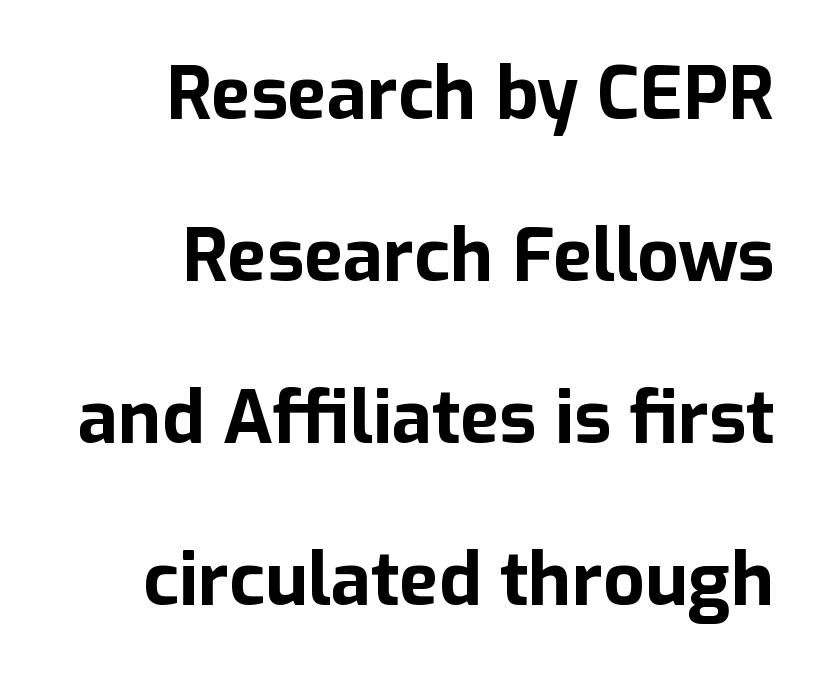
The specimen omits any rule beneath the text block's lines. Regarding leading, the lines here are spaced well apart. Tracking value appears to be zero — textbook default spacing. Posture: upright roman. Which margin do the lines hug? The right one — the left edge is uneven. The typesetting leans heavy: a genuine bold.
